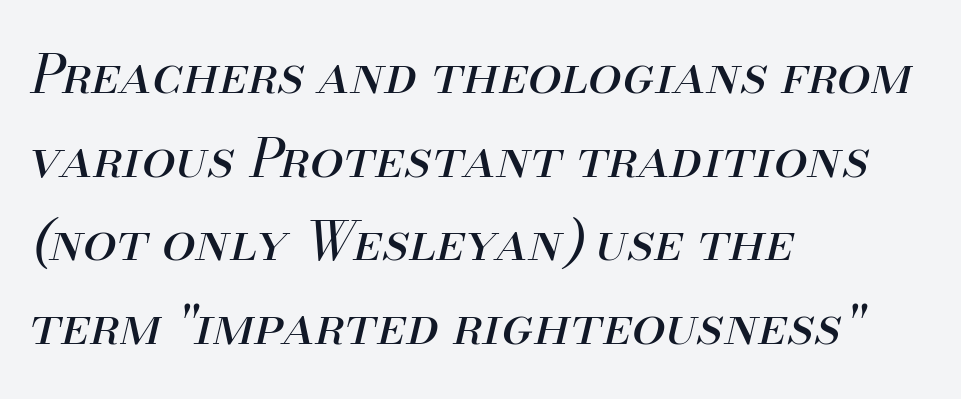
Q: Is the text bold? A: No.
Q: Is the text italic (slanted)? A: Yes, it leans right by about 13 degrees.
Q: Is the text underlined? A: No.
Q: How is the paragraph aligned? A: Left-aligned.
Q: Is the spacing between letters normal or unusually wide? A: Normal.
Q: Is the spacing between lines tight, normal or loose? A: Normal.
Q: Width (condensed, normal, or wide)? A: Normal.
Q: Stroke contrast? A: Medium.
Q: x-height? A: Small.
Q: Monospaced? A: No.
